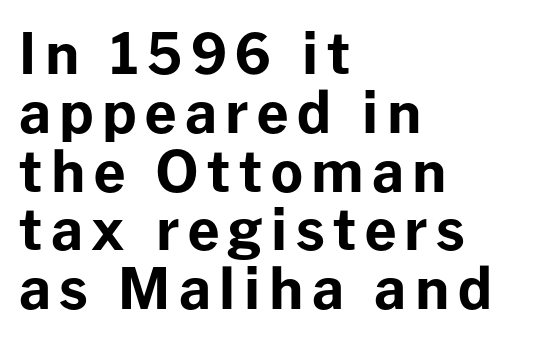
Q: Is the text bold? A: Yes.
Q: Is the text italic (slanted)? A: No, it is upright.
Q: Is the typeface a serif or a sans-serif typeface? A: Sans-serif.
Q: Is the text underlined? A: No.
Q: How is the paragraph aligned? A: Left-aligned.
Q: Is the spacing between lines tight, normal or loose? A: Tight.
Q: Width (condensed, normal, or wide)? A: Normal.
Q: Stroke contrast? A: Low.
Q: x-height? A: Medium.
Q: Monospaced? A: No.
